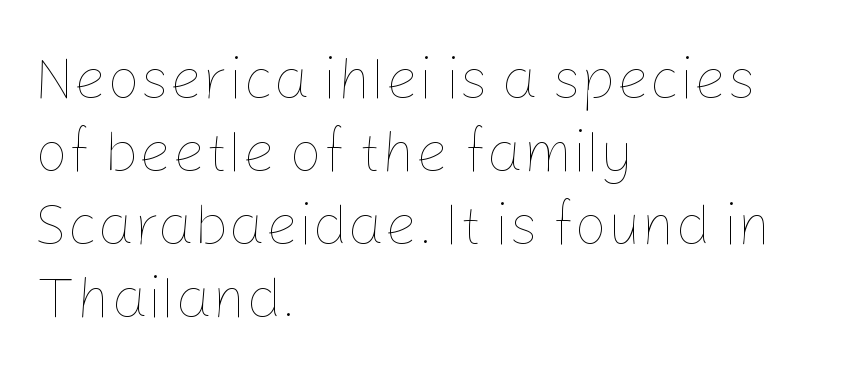
Q: Is the text bold? A: No.
Q: Is the text italic (slanted)? A: No, it is upright.
Q: Is the text underlined? A: No.
Q: How is the paragraph aligned? A: Left-aligned.
Q: Is the spacing between letters normal or unusually wide? A: Normal.
Q: Is the spacing between lines tight, normal or loose? A: Normal.
Q: Width (condensed, normal, or wide)? A: Normal.
Q: Stroke contrast? A: Low.
Q: x-height? A: Medium.
Q: Monospaced? A: No.
